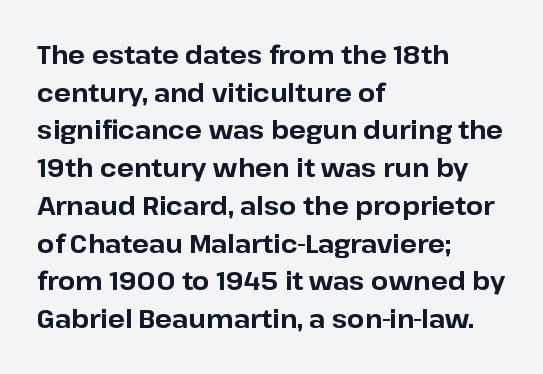
Students, note that the glyphs here touch the page at normal intervals. The vertical gap from one line to the next is medium. The lettering stays uniformly vertical, giving the passage a roman look. The lines are quadded left. Heft: maximum for text — a bold. Type without underlining.
